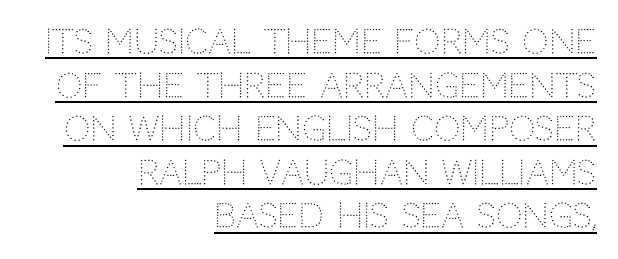
Q: Is the text bold? A: No.
Q: Is the text italic (slanted)? A: No, it is upright.
Q: Is the typeface a serif or a sans-serif typeface? A: Sans-serif.
Q: Is the text underlined? A: Yes.
Q: How is the paragraph aligned? A: Right-aligned.
Q: Is the spacing between letters normal or unusually wide? A: Normal.
Q: Is the spacing between lines tight, normal or loose? A: Normal.
Q: Width (condensed, normal, or wide)? A: Normal.
Q: Stroke contrast? A: Low.
Q: x-height? A: Large.
Q: Monospaced? A: No.
